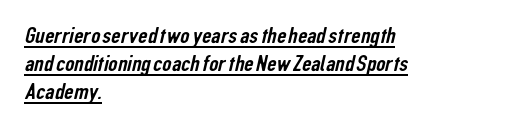
{"underline": "yes", "align": "left", "line_spacing_ratio": 1.21, "letter_spacing": "normal", "letter_spacing_em": 0.0, "glyph_px": 23}
